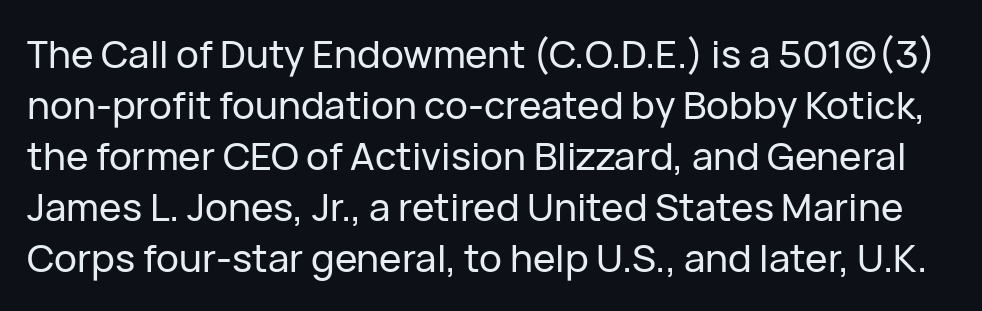
{"serif": "no", "italic": "no", "width": "normal", "stroke_contrast": "low", "x_height": "medium", "monospaced": "no", "underline": "no", "line_spacing": "normal", "line_spacing_ratio": 1.34, "letter_spacing": "normal", "letter_spacing_em": 0.0, "glyph_px": 38}
